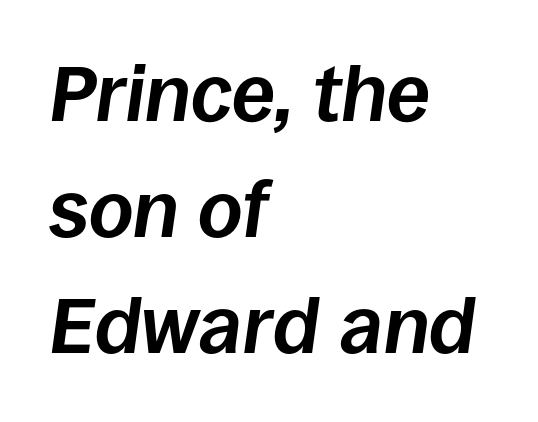
{"italic": "yes", "lean": "right", "slant_degrees": 8, "bold": "yes", "weight": "bold", "width": "normal", "stroke_contrast": "low", "x_height": "large", "monospaced": "no", "underline": "no", "align": "left", "line_spacing": "normal", "line_spacing_ratio": 1.49, "letter_spacing": "normal", "letter_spacing_em": 0.0, "glyph_px": 78}
